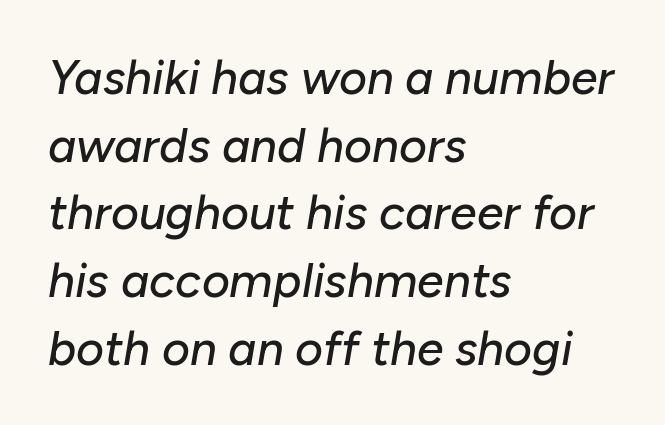
Lines of text with bare space underneath. Rendered with sloped, italic letterforms. Baseline-to-baseline distance is the conventional proportion of letter height. Compared with a centered layout, this one pins lines to the left instead. Caption: standard tracking, unaltered.
